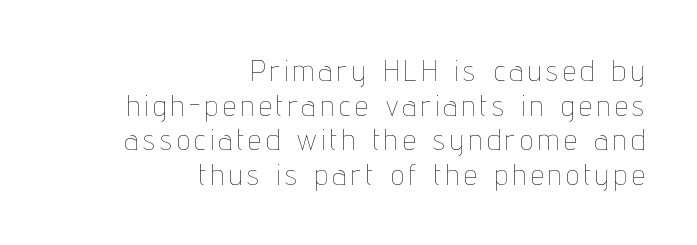
{"italic": "no", "bold": "no", "weight": "thin", "width": "condensed", "stroke_contrast": "low", "x_height": "medium", "monospaced": "no", "underline": "no", "align": "right", "line_spacing_ratio": 1.19, "glyph_px": 29}
